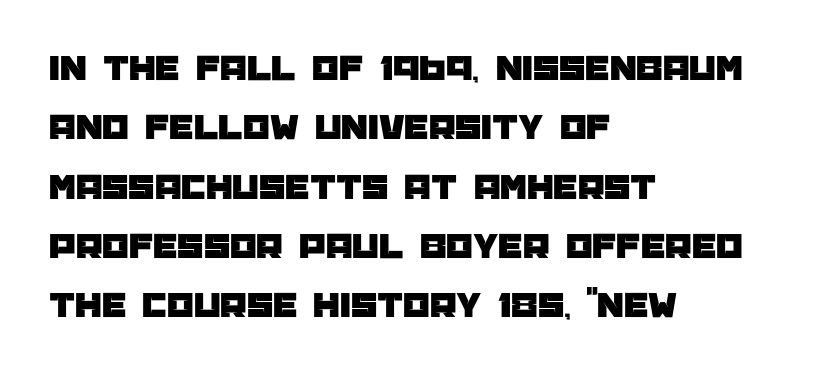
{"serif": "no", "italic": "no", "width": "normal", "stroke_contrast": "low", "x_height": "large", "monospaced": "no", "underline": "no", "align": "left", "line_spacing": "normal", "line_spacing_ratio": 1.56, "letter_spacing": "normal", "letter_spacing_em": 0.0, "glyph_px": 38}
